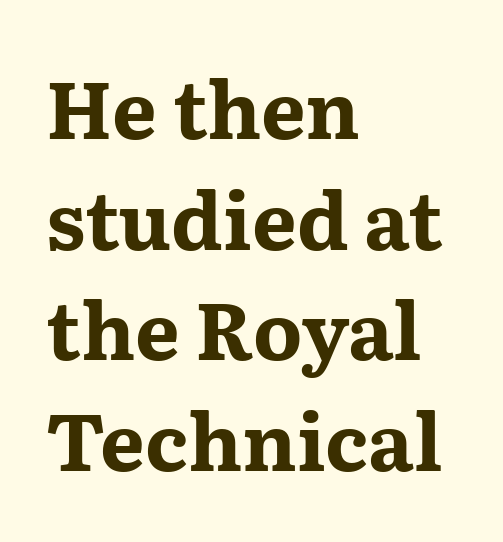
The image shows 79 px bold, wide serif type, upright; set left-aligned, normal line spacing (1.4x), normal letter spacing, not underlined; medium stroke contrast and a medium x-height.
